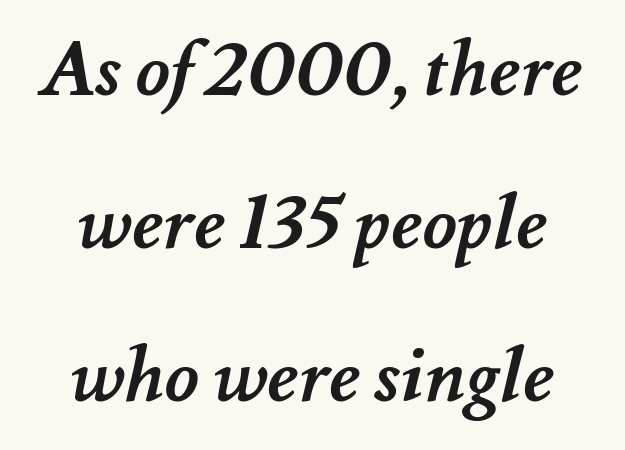
The image shows 75 px semibold type; set centered, loose line spacing (2.04x), normal letter spacing, not underlined; medium stroke contrast and a small x-height.
